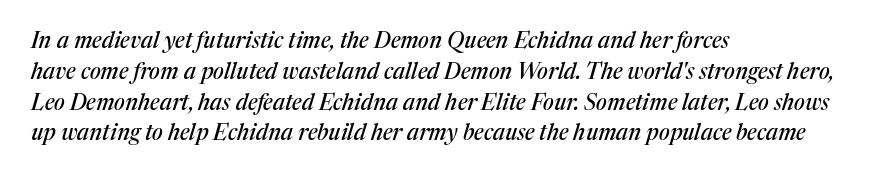
The image shows 22 px text type, italic (leaning right); set left-aligned, normal line spacing (1.4x), normal letter spacing, not underlined.
